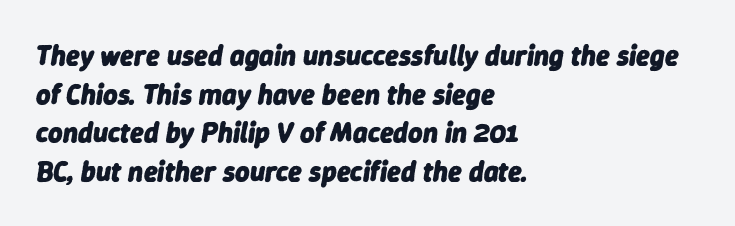
Q: Is the text bold? A: Yes.
Q: Is the text italic (slanted)? A: Yes, it leans right by about 9 degrees.
Q: Is the text underlined? A: No.
Q: How is the paragraph aligned? A: Left-aligned.
Q: Is the spacing between letters normal or unusually wide? A: Normal.
Q: Is the spacing between lines tight, normal or loose? A: Normal.
Q: Width (condensed, normal, or wide)? A: Normal.
Q: Stroke contrast? A: Low.
Q: x-height? A: Medium.
Q: Monospaced? A: No.
